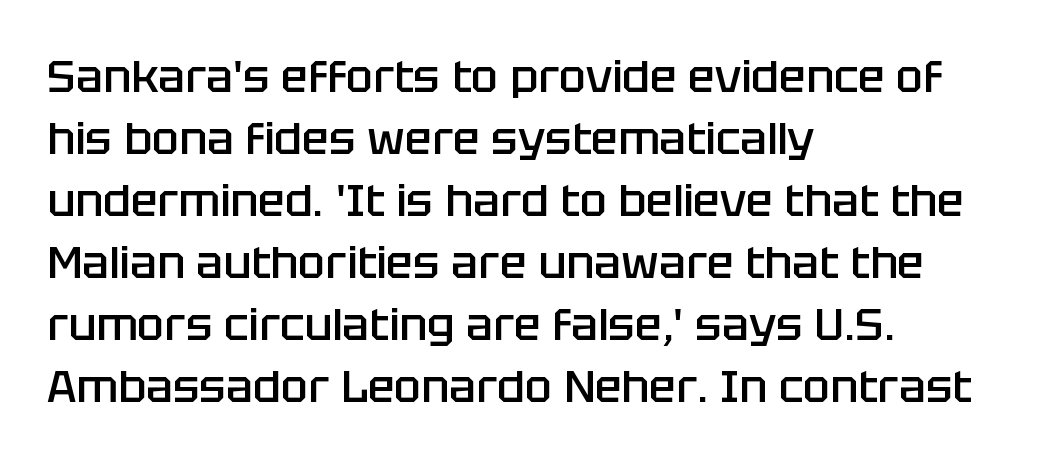
Q: Is the text bold? A: Semi-bold.
Q: Is the text italic (slanted)? A: No, it is upright.
Q: Is the typeface a serif or a sans-serif typeface? A: Sans-serif.
Q: Is the text underlined? A: No.
Q: How is the paragraph aligned? A: Left-aligned.
Q: Is the spacing between letters normal or unusually wide? A: Normal.
Q: Is the spacing between lines tight, normal or loose? A: Normal.
Q: Width (condensed, normal, or wide)? A: Normal.
Q: Stroke contrast? A: Low.
Q: x-height? A: Large.
Q: Monospaced? A: No.
